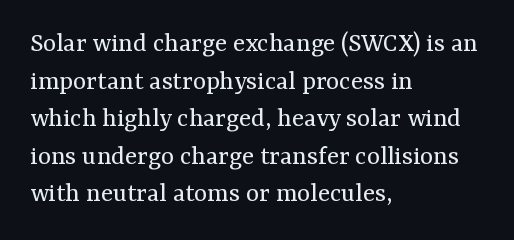
Italic: no, the glyphs are upright roman. The leading is moderate, giving the passage an even texture. No extra tracking has been applied to these lines. The area under the type is left untouched.
